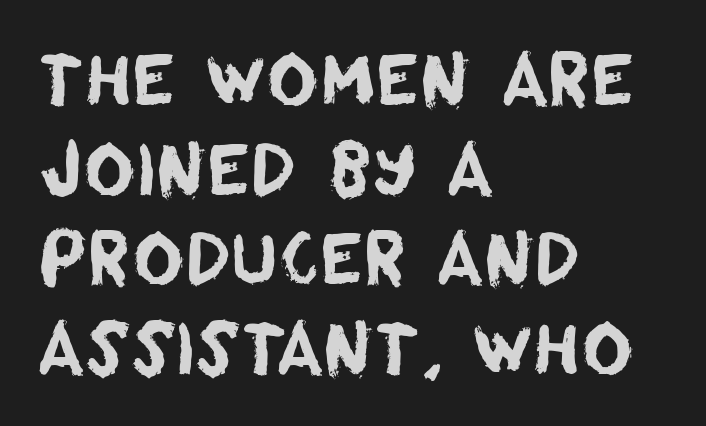
Compared with typical body copy, the letter spacing here is the same. Look at the bottom of the vertical strokes: they stop flat, with no serifs. Here the designer chose a conventional face with non-uniform glyph widths. Horizontal bands of white between lines are of average thickness. The setting favours the left margin, as ordinary paragraphs usually do. This rendering features lettering with no underline.
